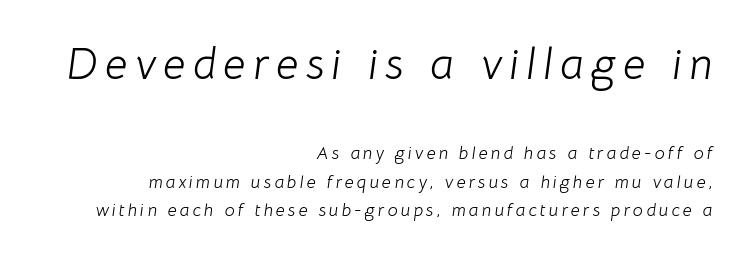
The image shows 44 px light type, italic (leaning right); set right-aligned, normal line spacing (1.59x), not underlined; the first (top) block is 2.44x larger; low stroke contrast and a medium x-height.
